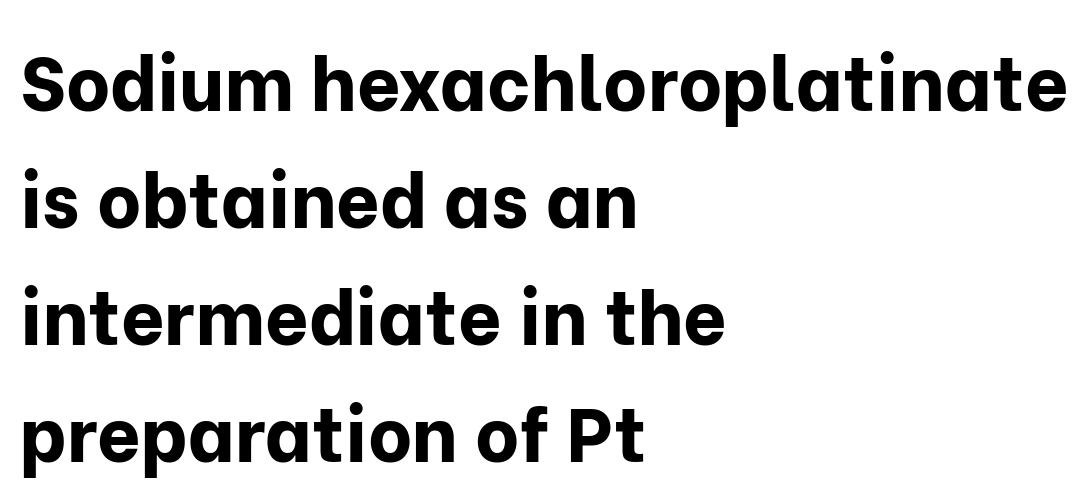
Q: Is the text bold? A: Yes.
Q: Is the text italic (slanted)? A: No, it is upright.
Q: Is the typeface a serif or a sans-serif typeface? A: Sans-serif.
Q: Is the text underlined? A: No.
Q: How is the paragraph aligned? A: Left-aligned.
Q: Is the spacing between letters normal or unusually wide? A: Normal.
Q: Is the spacing between lines tight, normal or loose? A: Normal.
Q: Width (condensed, normal, or wide)? A: Normal.
Q: Stroke contrast? A: Low.
Q: x-height? A: Medium.
Q: Monospaced? A: No.
